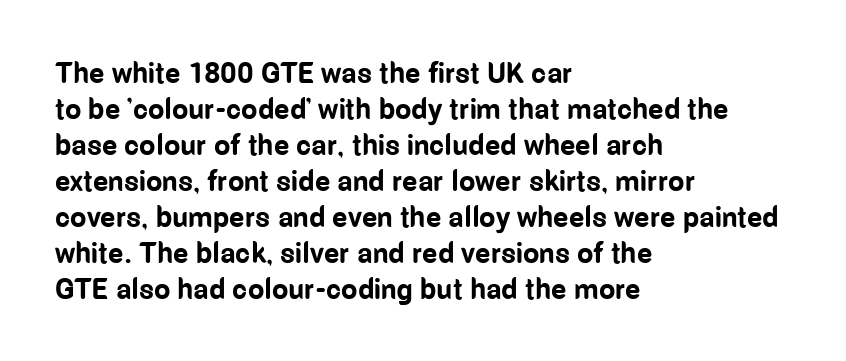
The passage shown is typeset with a sans-serif family. You could call the tracking neutral — neither tight nor loose. These lines are rendered in a variable-pitch font. Nope, not italic — everything's standing straight.
